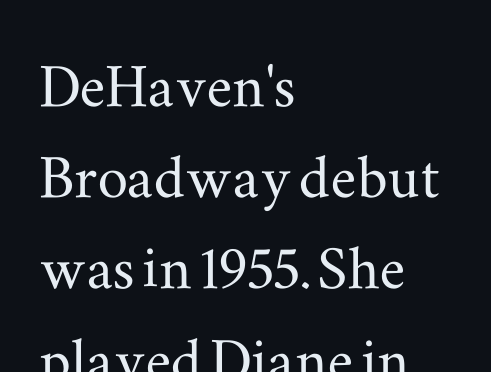
{"serif": "yes", "italic": "no", "width": "wide", "stroke_contrast": "medium", "x_height": "small", "monospaced": "no", "underline": "no", "align": "left", "line_spacing_ratio": 1.2, "letter_spacing": "normal", "letter_spacing_em": 0.0, "glyph_px": 76}
